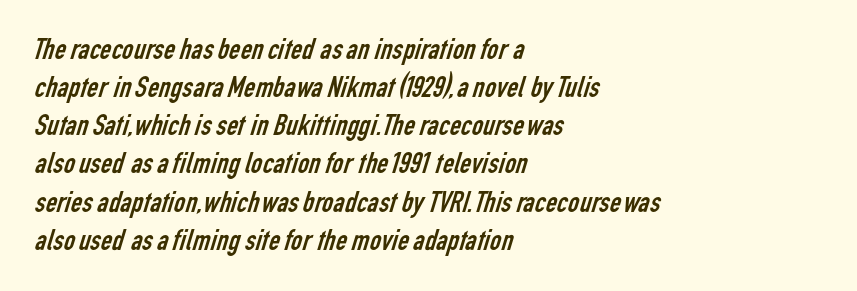
The strokes are not fattened; the text isn't bold. Words appear dense and cohesive because spacing is normal. Visually the block forms a straight wall on the left and a jagged coastline on the right. Each letter keeps its own natural width here, so spacing adapts to shape. The typeface chosen for these lines omits serifs.
